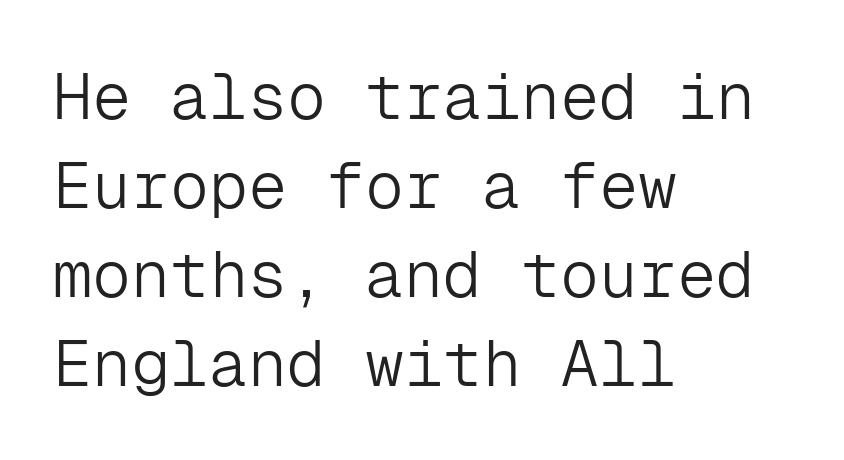
Q: Is the text bold? A: No.
Q: Is the text italic (slanted)? A: No, it is upright.
Q: Is the typeface a serif or a sans-serif typeface? A: Sans-serif.
Q: Is the text underlined? A: No.
Q: How is the paragraph aligned? A: Left-aligned.
Q: Is the spacing between letters normal or unusually wide? A: Normal.
Q: Is the spacing between lines tight, normal or loose? A: Normal.
Q: Width (condensed, normal, or wide)? A: Normal.
Q: Stroke contrast? A: Low.
Q: x-height? A: Medium.
Q: Monospaced? A: Yes.
